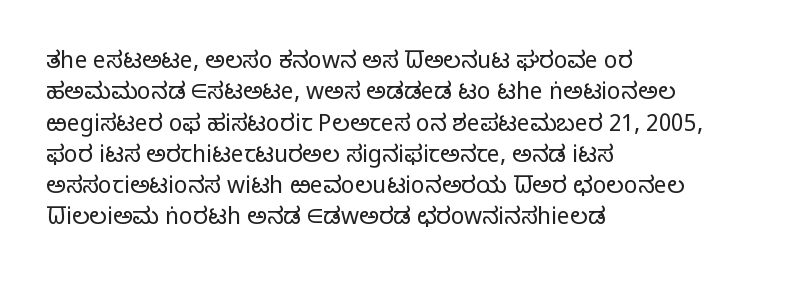
The image shows 23 px text type, upright; set left-aligned, normal line spacing (1.36x), normal letter spacing, not underlined.
